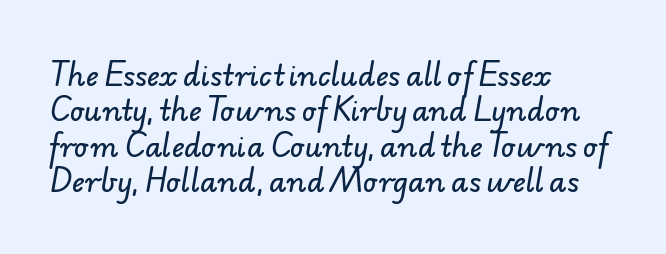
Q: Is the typeface a serif or a sans-serif typeface? A: Sans-serif.
Q: Is the text underlined? A: No.
Q: How is the paragraph aligned? A: Left-aligned.
Q: Is the spacing between letters normal or unusually wide? A: Normal.
Q: Is the spacing between lines tight, normal or loose? A: Normal.
Q: Width (condensed, normal, or wide)? A: Normal.
Q: Stroke contrast? A: Low.
Q: x-height? A: Small.
Q: Monospaced? A: No.
